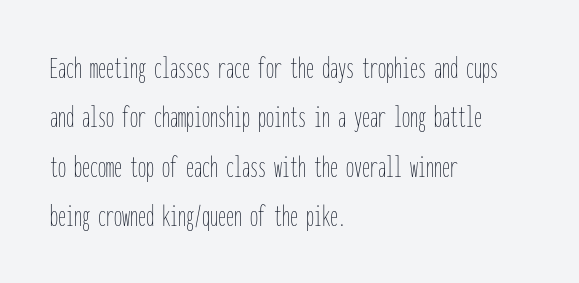
The image shows 32 px thin, condensed type, upright, monospaced; set left-aligned, normal line spacing (1.54x), normal letter spacing, not underlined; low stroke contrast and a medium x-height.
